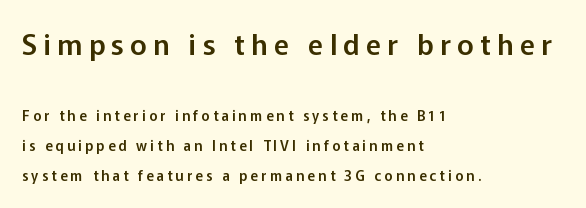
The image shows 28 px sans-serif type, upright; set left-aligned, loose line spacing (2.13x), unusually wide letter spacing (+0.23 em), not underlined; the first (top) block is 2.0x larger; low stroke contrast and a medium x-height.
